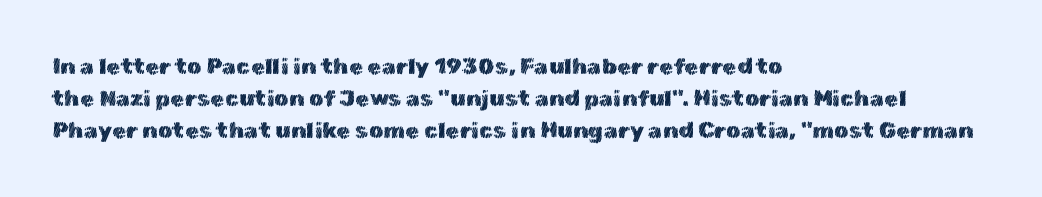
{"italic": "no", "underline": "no", "align": "left", "line_spacing": "normal", "line_spacing_ratio": 1.4, "letter_spacing": "normal", "letter_spacing_em": 0.0, "glyph_px": 23}
